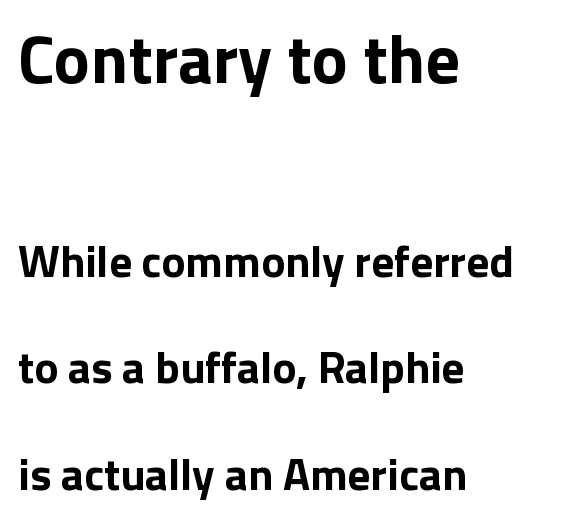
{"serif": "no", "italic": "no", "bold": "yes", "weight": "bold", "width": "normal", "stroke_contrast": "low", "x_height": "medium", "monospaced": "no", "underline": "no", "align": "left", "line_spacing": "loose", "line_spacing_ratio": 2.37, "letter_spacing": "normal", "letter_spacing_em": 0.0, "larger_block": "first", "size_ratio": 1.51, "glyph_px": 68}
